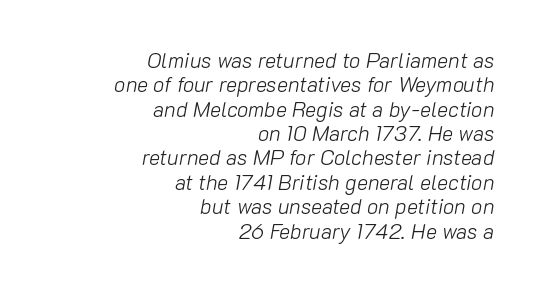
The image shows 21 px text type, italic (leaning right); set right-aligned, line spacing 1.16x, normal letter spacing, not underlined.
